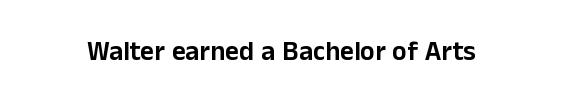
Q: Is the text italic (slanted)? A: No, it is upright.
Q: Is the text underlined? A: No.
Q: Is the spacing between letters normal or unusually wide? A: Normal.
